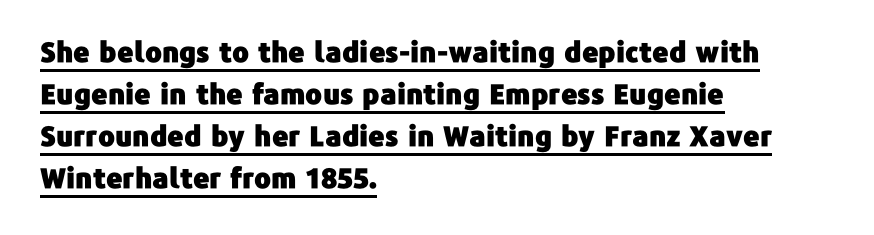
{"serif": "no", "italic": "no", "width": "normal", "stroke_contrast": "low", "x_height": "medium", "monospaced": "no", "underline": "yes", "align": "left", "line_spacing": "normal", "line_spacing_ratio": 1.5, "letter_spacing": "normal", "letter_spacing_em": 0.0, "glyph_px": 28}
